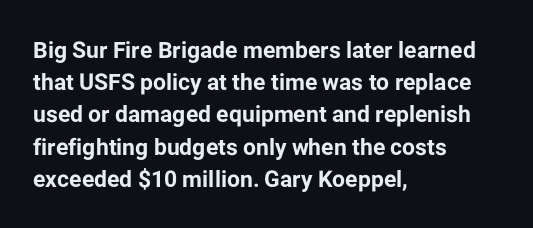
The image shows 23 px bold type, upright; set left-aligned, normal line spacing (1.4x), normal letter spacing, not underlined.
